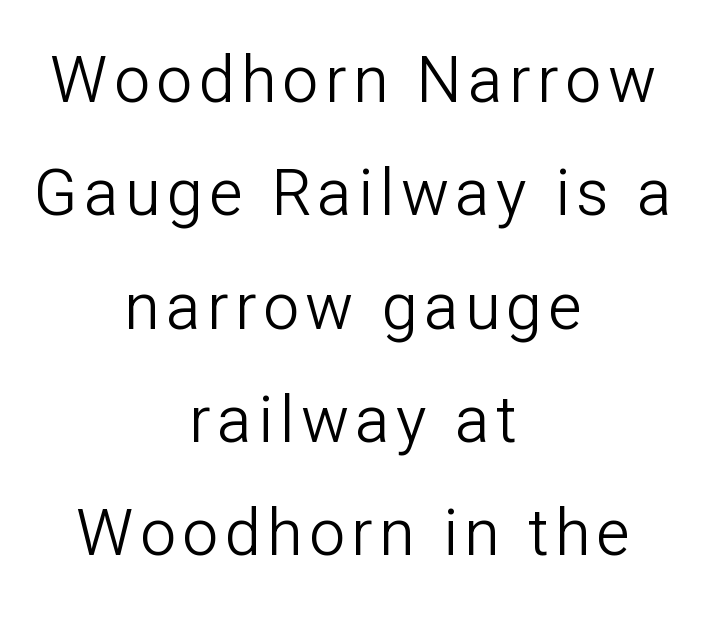
What kind of face is this? One without serifs — a sans. Only glyphs here, with clear space below each row. A quiet, ordinary-to-light weight characterises the typeface. Visually the block forms a symmetrical silhouette, jagged on both flanks. The lettering holds an erect, upright posture throughout. Each letter keeps its own natural width here, so spacing adapts to shape.
